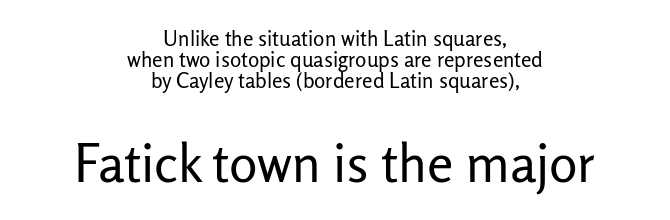
The designer dialed line spacing down below the default. Stroke thickness stays within the range of a standard reading face or lighter. The lower block of text is set noticeably larger than the block above it. Looks like regular typesetting: each glyph gets only the width it needs.
